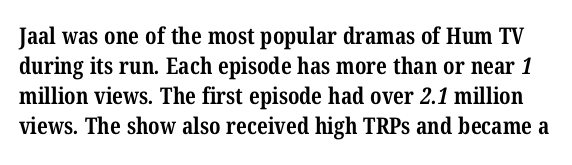
Q: Is the text bold? A: Yes.
Q: Is the text underlined? A: No.
Q: Is the spacing between letters normal or unusually wide? A: Normal.
Q: Is the spacing between lines tight, normal or loose? A: Normal.
